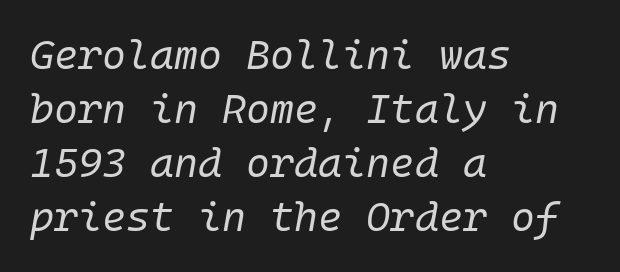
Slant detected: the letters are inclined. Leading: standard. Horizontally, the lines are justified to the leading edge only. Look at the tracking — it's just the regular setting, nothing added. The passage shown is not underscored anywhere.
